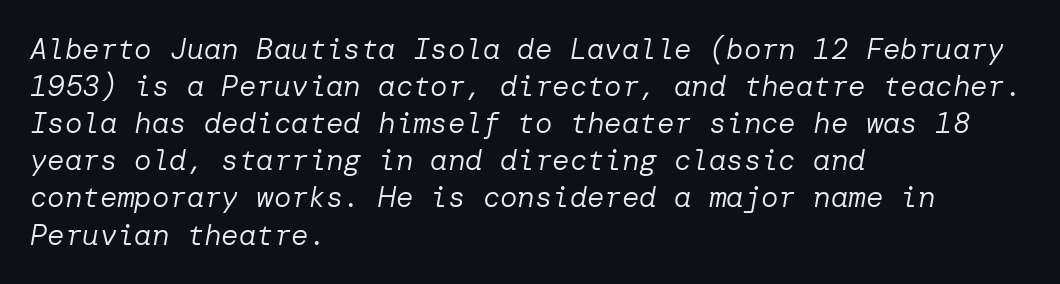
Weight: not bold — regular or lighter. The lines are quadded left. Vertically, the passage feels balanced, rows spaced as you'd expect. Standard letterfit; no display-style spreading of the glyphs.
